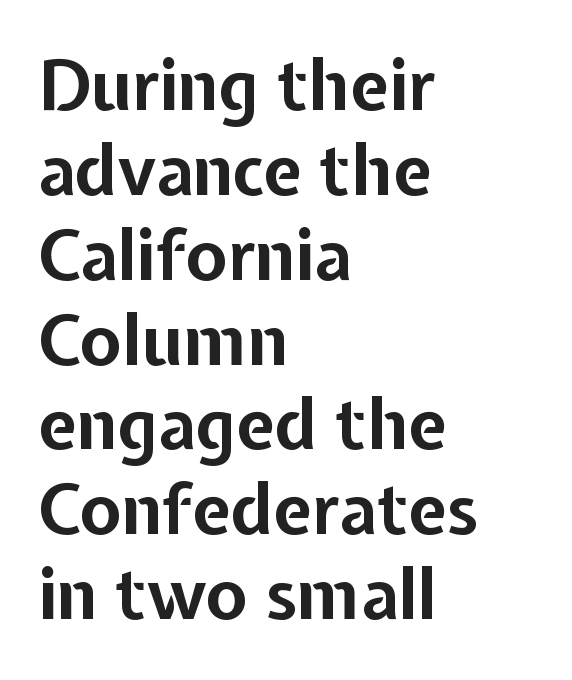
{"serif": "no", "italic": "no", "bold": "yes", "weight": "bold", "width": "normal", "stroke_contrast": "low", "x_height": "medium", "monospaced": "no", "underline": "no", "align": "left", "line_spacing_ratio": 1.23, "letter_spacing": "normal", "letter_spacing_em": 0.0, "glyph_px": 69}
